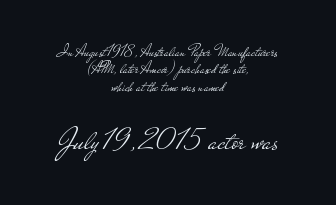
Q: Is the text bold? A: No.
Q: Is the text italic (slanted)? A: Yes.
Q: Is the typeface a serif or a sans-serif typeface? A: Sans-serif.
Q: Is the text underlined? A: No.
Q: How is the paragraph aligned? A: Centered.
Q: Is the spacing between letters normal or unusually wide? A: Normal.
Q: Is the spacing between lines tight, normal or loose? A: Tight.
Q: Which block of text is set in a larger size, the first (top) or the second (bottom)? A: The second (bottom) one.
Q: Width (condensed, normal, or wide)? A: Wide.
Q: Stroke contrast? A: Low.
Q: x-height? A: Small.
Q: Monospaced? A: No.
